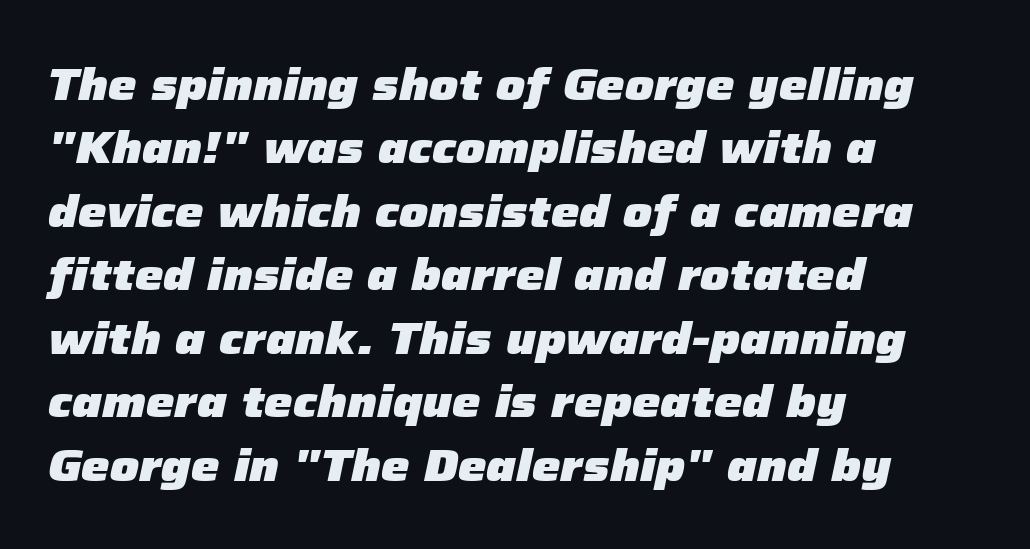
Chunky letters — that's bold for sure. Underline: absent. Leading: standard. Teacher's note: observe the even left margin — that is flush-left alignment. Tracking value appears to be zero — textbook default spacing.
